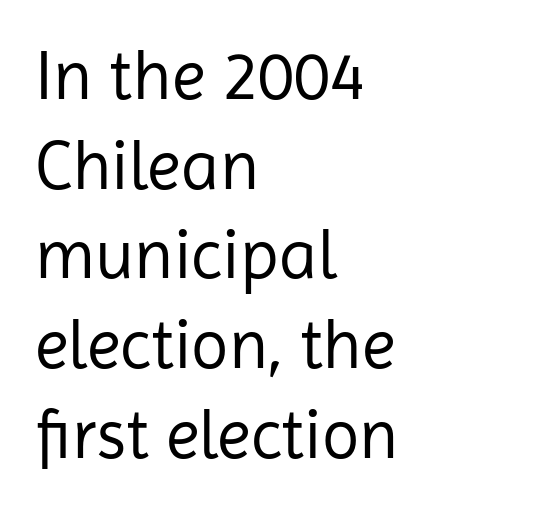
{"serif": "no", "italic": "no", "bold": "no", "weight": "regular", "width": "normal", "stroke_contrast": "low", "x_height": "medium", "monospaced": "no", "underline": "no", "align": "left", "line_spacing": "normal", "line_spacing_ratio": 1.3, "letter_spacing": "normal", "letter_spacing_em": 0.0, "glyph_px": 69}
